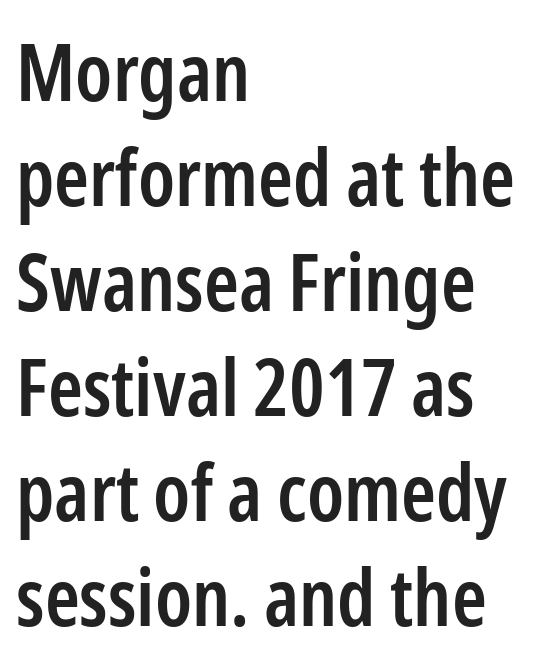
The image shows 79 px semibold, condensed sans-serif type, upright; set left-aligned, normal line spacing (1.33x), normal letter spacing, not underlined; low stroke contrast and a medium x-height.
